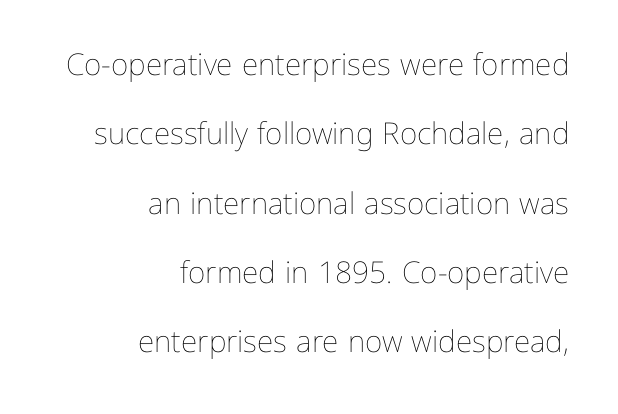
Spacing between characters is what you'd get straight out of the box. Widely set lines give the paragraph a tall, airy silhouette. Think of a printed novel: that variable character pitch is what you see here. Compared with a typical body face, this is equally light or lighter still.
